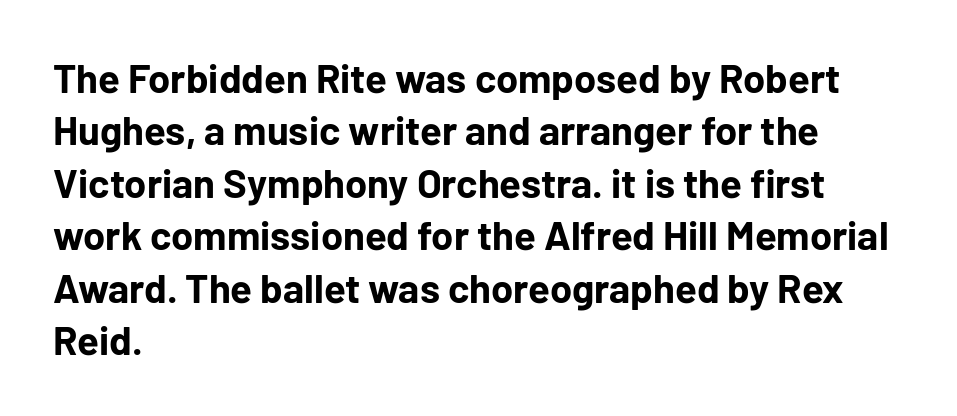
What kind of face is this? One without serifs — a sans. The strip under each line holds only bare page. The typesetter chose a ragged-right arrangement here. You could call the tracking neutral — neither tight nor loose. Ordinary non-slanted type is in use. Emphasis by weight is at full strength: bold.
